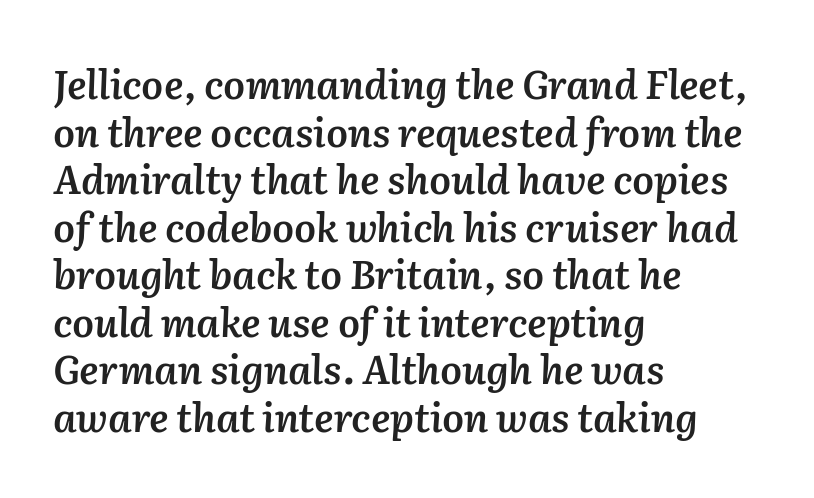
The image shows 39 px semibold type, italic (leaning right); set left-aligned, line spacing 1.22x, normal letter spacing, not underlined; medium stroke contrast and a medium x-height.
